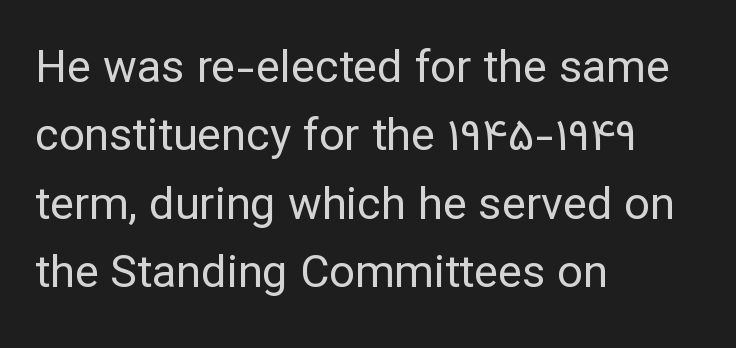
The image shows 45 px regular-weight sans-serif type, upright; set left-aligned, normal line spacing (1.52x), normal letter spacing, not underlined; low stroke contrast and a medium x-height.
